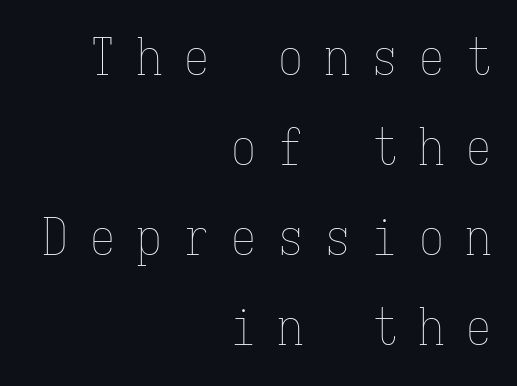
The image shows 50 px thin, condensed type, upright, monospaced; set right-aligned, line spacing 1.8x, unusually wide letter spacing (+0.44 em), not underlined; low stroke contrast and a medium x-height.
